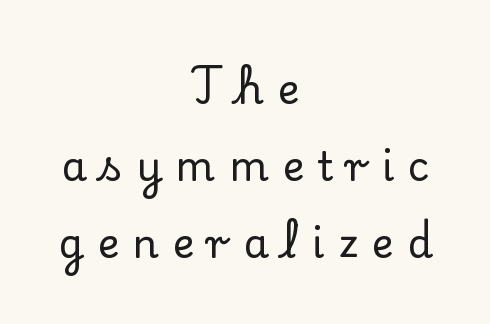
Regarding serifs, this sample has them. Teacher's note: observe the equal gaps on both sides — that is centered alignment. What stands out about the letter spacing? Its width — letters are far apart. The letters stand straight up with perfectly vertical stems. These lines are rendered in a variable-pitch font.
